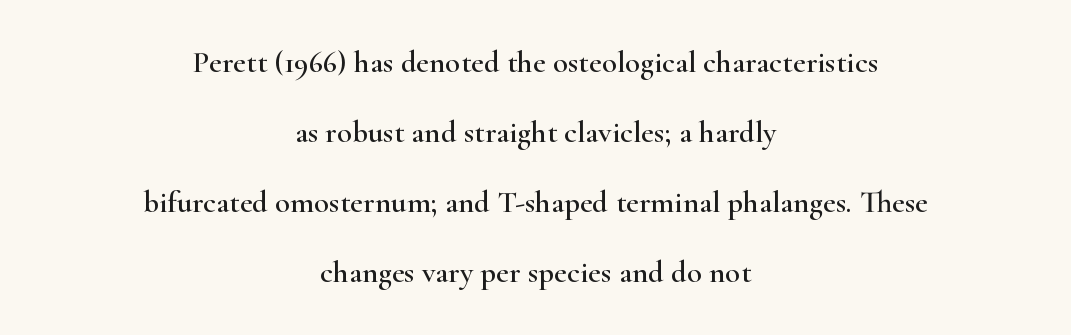
{"serif": "yes", "italic": "no", "width": "wide", "stroke_contrast": "high", "x_height": "small", "monospaced": "no", "underline": "no", "align": "center", "line_spacing": "loose", "line_spacing_ratio": 2.26, "letter_spacing": "normal", "letter_spacing_em": 0.0, "glyph_px": 31}
